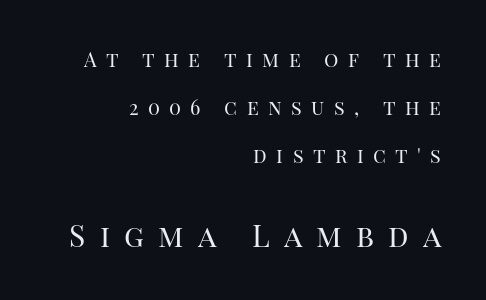
Plain, unruled lines of type. The emphasis by scale lands on block number two, below. Layout note: lines flush right. Stems here are at most as thick as an everyday book face. The vertical gap from one line to the next is large.
